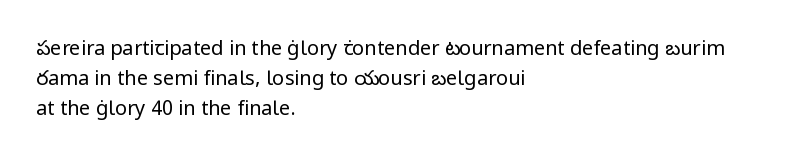
The image shows 20 px text type, upright; set left-aligned, normal line spacing (1.49x), normal letter spacing, not underlined.
